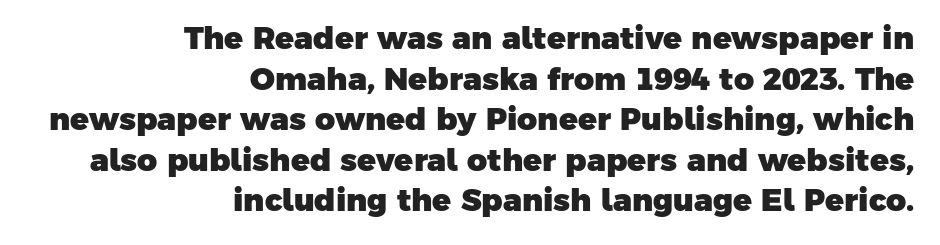
Q: Is the text bold? A: Yes.
Q: Is the typeface a serif or a sans-serif typeface? A: Sans-serif.
Q: Is the text underlined? A: No.
Q: How is the paragraph aligned? A: Right-aligned.
Q: Is the spacing between letters normal or unusually wide? A: Normal.
Q: Is the spacing between lines tight, normal or loose? A: Normal.
Q: Width (condensed, normal, or wide)? A: Normal.
Q: Stroke contrast? A: Low.
Q: x-height? A: Medium.
Q: Monospaced? A: No.
